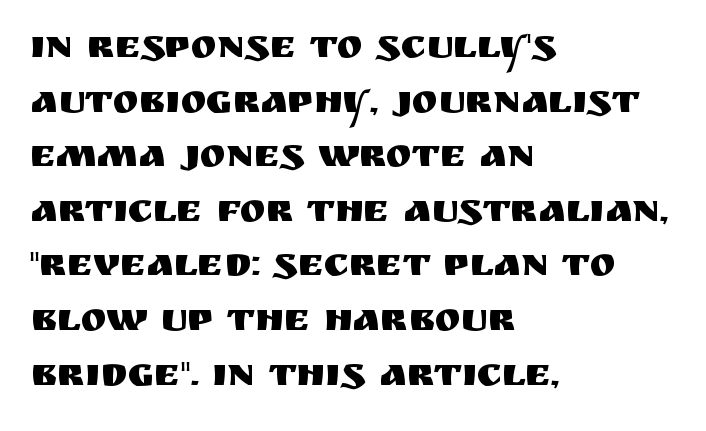
Q: Is the text italic (slanted)? A: No, it is upright.
Q: Is the typeface a serif or a sans-serif typeface? A: Sans-serif.
Q: Is the text underlined? A: No.
Q: How is the paragraph aligned? A: Left-aligned.
Q: Is the spacing between letters normal or unusually wide? A: Normal.
Q: Is the spacing between lines tight, normal or loose? A: Normal.
Q: Width (condensed, normal, or wide)? A: Normal.
Q: Stroke contrast? A: Medium.
Q: x-height? A: Large.
Q: Monospaced? A: No.
